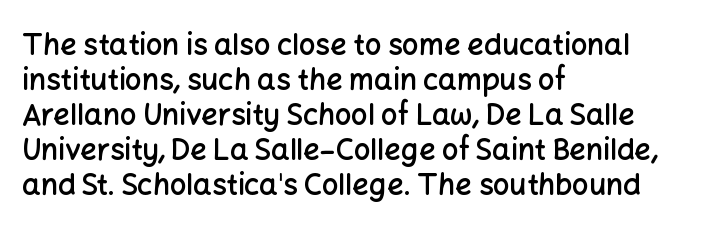
In terms of letterspacing, this is plain default setting. Looks like regular typesetting: each glyph gets only the width it needs. This sample uses a sans-serif face. The specimen reads as upright at a glance. Typeset ragged right — the left edge is the straight one. Type without underlining.
